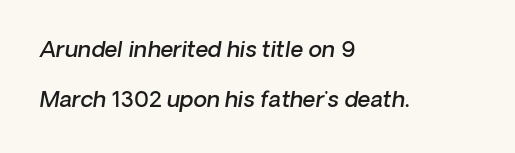
The image shows 22 px text type, italic (leaning right); set left-aligned, loose line spacing (2.27x), normal letter spacing, not underlined.
